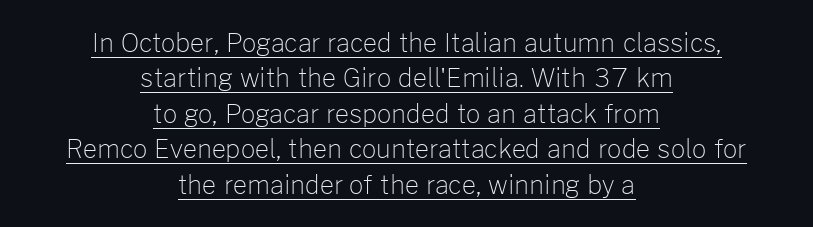
The cut favours lightness, reaching ordinary text weight at its darkest. Vertical spacing — default. These lines stack symmetrically, like a column narrowing and widening about its center. Glance below the letters and you will spot a drawn line.
